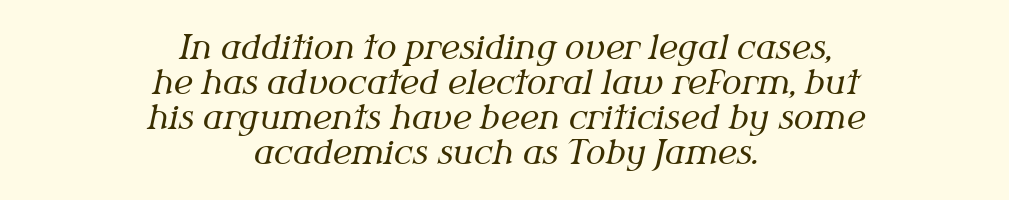
{"serif": "yes", "italic": "yes", "lean": "right", "slant_degrees": 12, "bold": "no", "weight": "regular", "width": "normal", "stroke_contrast": "medium", "x_height": "medium", "monospaced": "no", "underline": "no", "align": "center", "line_spacing": "tight", "line_spacing_ratio": 1.06, "letter_spacing": "normal", "letter_spacing_em": 0.0, "glyph_px": 33}
